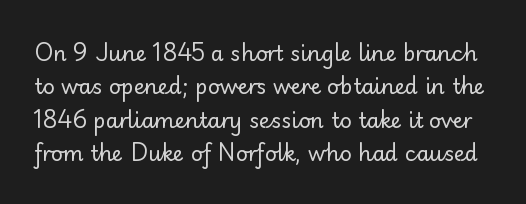
{"italic": "no", "bold": "no", "underline": "no", "line_spacing": "normal", "line_spacing_ratio": 1.59, "letter_spacing": "normal", "letter_spacing_em": 0.0, "glyph_px": 21}
